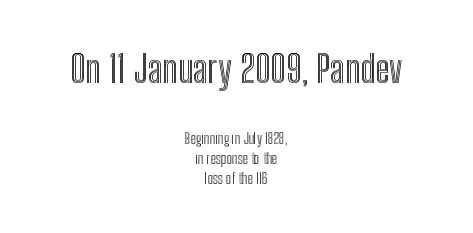
The image shows 38 px condensed type, upright; set centered, normal line spacing (1.44x), normal letter spacing, not underlined; the first (top) block is 2.71x larger; a medium x-height.
